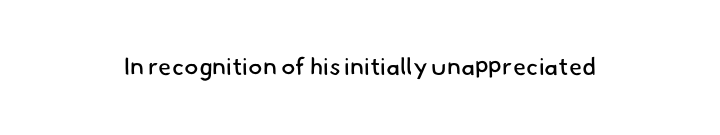
Rule under the text: the space is simply empty. What stands out about the letter spacing? Nothing — it is the standard amount. Think standard paragraph weight, or any step lighter than that.
